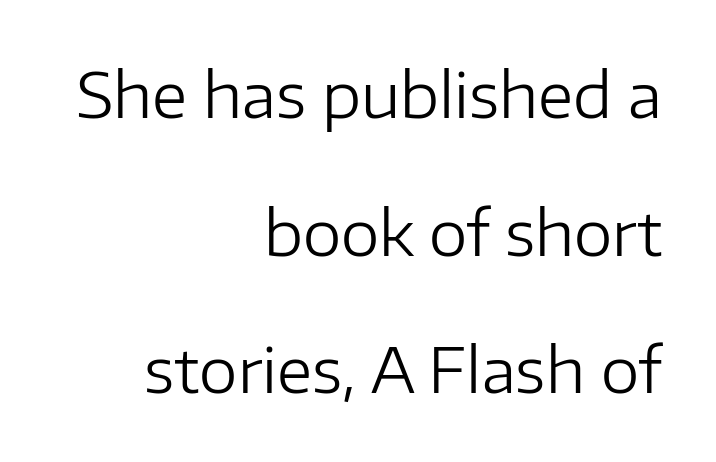
This sample trades compactness for vertical openness between lines. The lettering stays uniformly vertical, giving the passage a roman look. Standard letterfit; no display-style spreading of the glyphs. No extra ink here — the face is not bold. Quick note: underline off.
